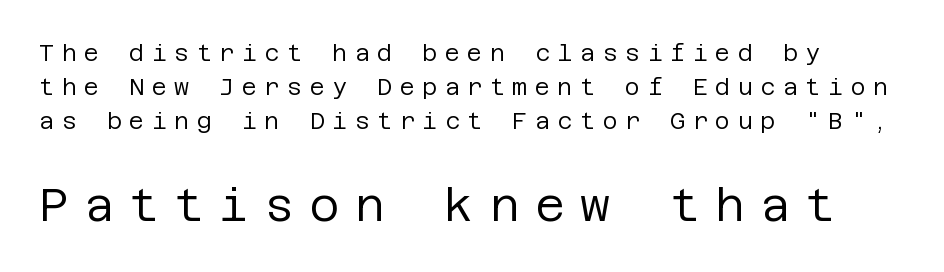
The image shows 46 px regular-weight sans-serif type, upright; set normal line spacing (1.47x), unusually wide letter spacing (+0.33 em), not underlined; the second (bottom) block is 2.0x larger; low stroke contrast and a large x-height.
